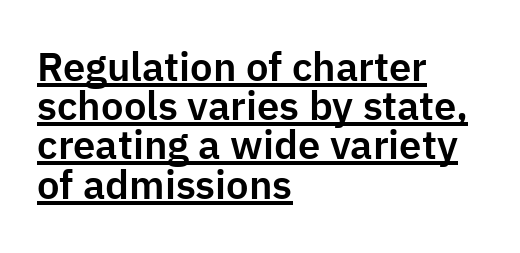
{"serif": "no", "italic": "no", "width": "normal", "stroke_contrast": "low", "x_height": "medium", "monospaced": "no", "underline": "yes", "align": "left", "line_spacing": "tight", "line_spacing_ratio": 0.98, "letter_spacing": "normal", "letter_spacing_em": 0.0, "glyph_px": 40}
